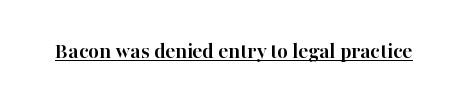
Q: Is the text bold? A: Yes.
Q: Is the text italic (slanted)? A: No, it is upright.
Q: Is the text underlined? A: Yes.
Q: Is the spacing between letters normal or unusually wide? A: Normal.
